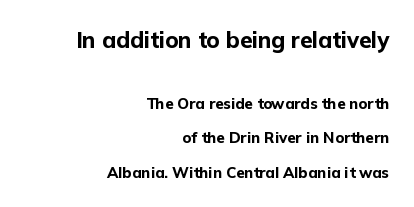
The passage is arranged like a letterhead date or caption credit — flush right. The area under the type is left untouched. The letterforms sit shoulder to shoulder at normal distance. Leading: increased. Notice how thick the strokes are: this is what a full bold looks like.
